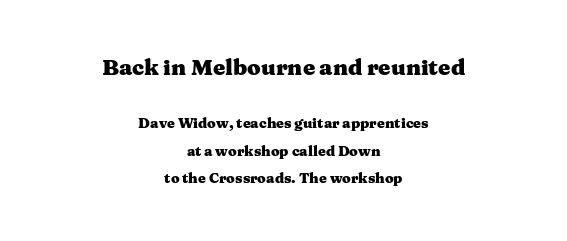
Q: Is the text bold? A: Yes.
Q: Is the text italic (slanted)? A: No, it is upright.
Q: Is the text underlined? A: No.
Q: How is the paragraph aligned? A: Centered.
Q: Is the spacing between letters normal or unusually wide? A: Normal.
Q: Is the spacing between lines tight, normal or loose? A: Loose.
Q: Which block of text is set in a larger size, the first (top) or the second (bottom)? A: The first (top) one.
